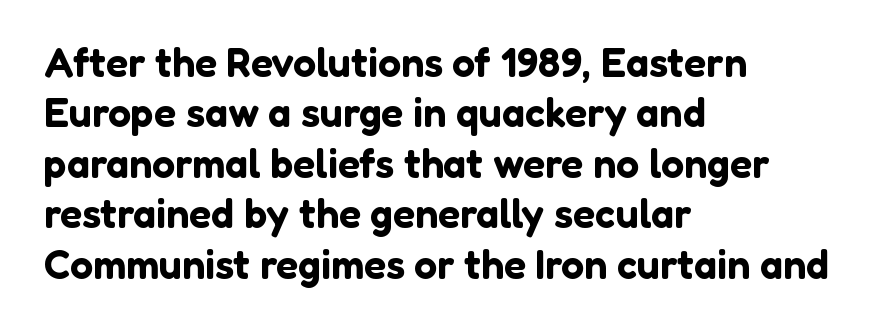
The image shows 41 px sans-serif type, upright; set left-aligned, line spacing 1.23x, normal letter spacing, not underlined; low stroke contrast and a medium x-height.
